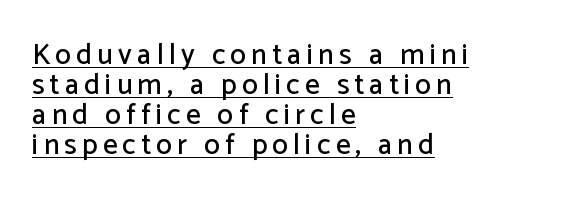
{"serif": "no", "italic": "no", "width": "normal", "stroke_contrast": "low", "x_height": "medium", "monospaced": "no", "underline": "yes", "align": "left", "line_spacing": "tight", "line_spacing_ratio": 1.03, "glyph_px": 29}
